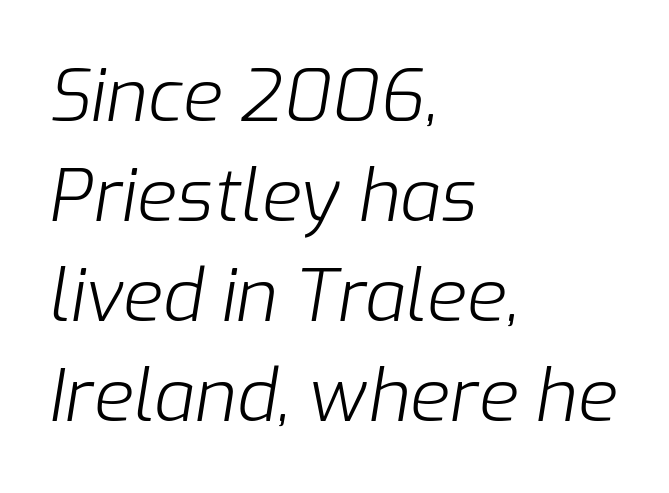
Q: Is the text bold? A: No.
Q: Is the text italic (slanted)? A: Yes, it leans right by about 9 degrees.
Q: Is the text underlined? A: No.
Q: How is the paragraph aligned? A: Left-aligned.
Q: Is the spacing between letters normal or unusually wide? A: Normal.
Q: Is the spacing between lines tight, normal or loose? A: Normal.
Q: Width (condensed, normal, or wide)? A: Normal.
Q: Stroke contrast? A: Low.
Q: x-height? A: Medium.
Q: Monospaced? A: No.
